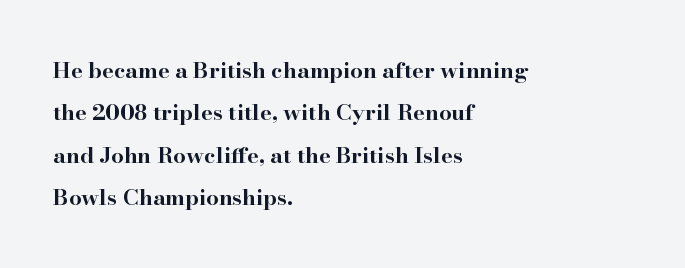
The gaps between neighbouring characters are ordinary and unremarkable. Horizontally, the lines are justified to the leading edge only. The specimen reads as upright at a glance. Baseline-to-baseline distance is far greater than the letter height. A clean baseline with only descenders dipping below it. Students, this is bold: see how much ink each stroke carries.
